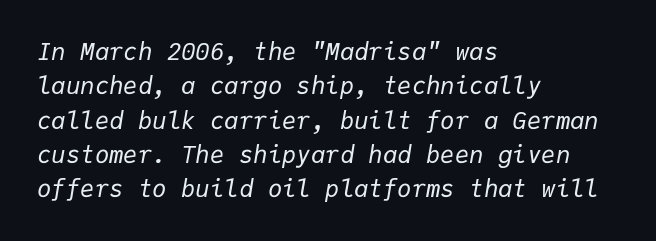
Q: Is the text bold? A: No.
Q: Is the text italic (slanted)? A: Yes, it leans right by about 9 degrees.
Q: Is the text underlined? A: No.
Q: How is the paragraph aligned? A: Left-aligned.
Q: Is the spacing between letters normal or unusually wide? A: Normal.
Q: Is the spacing between lines tight, normal or loose? A: Normal.
